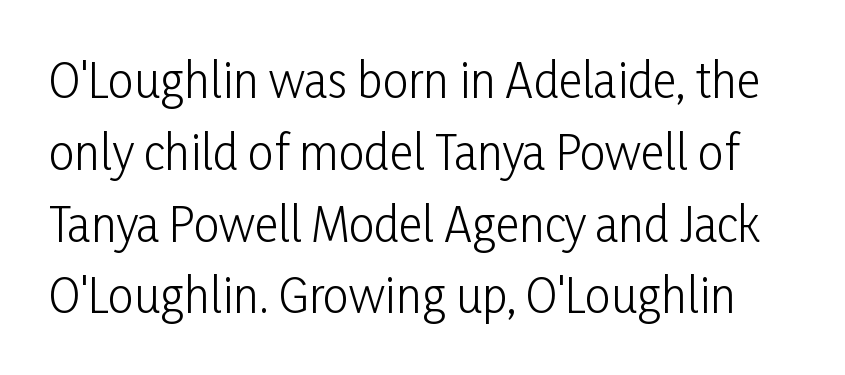
The characters display no serif detailing; their extremities are plain. Is the type heavy? It reads as light-to-regular instead. Plain, unruled lines of type. Notice how the stems are strictly vertical — no italics here. Successive baselines arrive at the customary interval. Think of a printed novel: that variable character pitch is what you see here.
